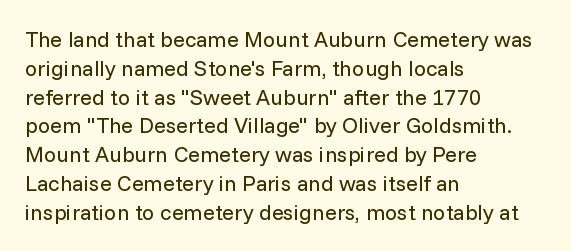
No extra ink here — the face is not bold. The ragged edge is on the right, which tells us the setting is flush left. Decoration check: the copy has no underline. Between one letter and the next there's only the usual sliver of space. No italicization has been applied; the sample stays upright. Successive baselines arrive at the customary interval.
